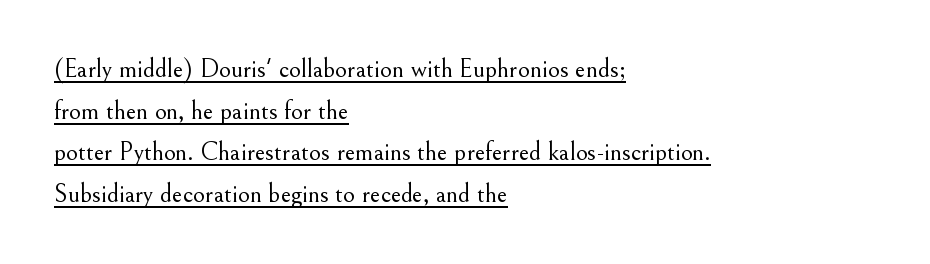
Q: Is the text bold? A: No.
Q: Is the text italic (slanted)? A: No, it is upright.
Q: Is the text underlined? A: Yes.
Q: How is the paragraph aligned? A: Left-aligned.
Q: Is the spacing between letters normal or unusually wide? A: Normal.
Q: Is the spacing between lines tight, normal or loose? A: Normal.
